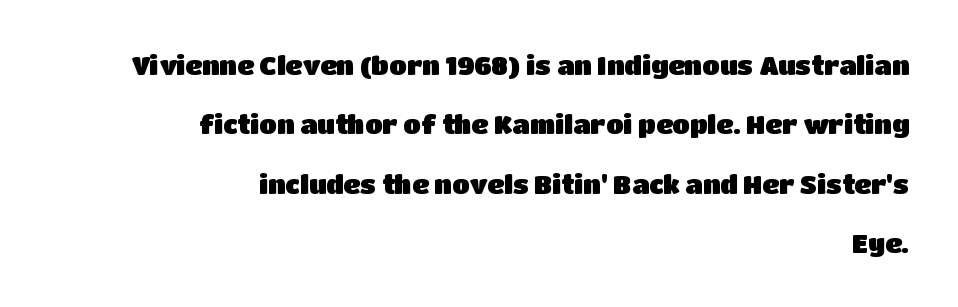
The image shows 26 px text type, upright; set right-aligned, loose line spacing (2.28x), normal letter spacing, not underlined.
